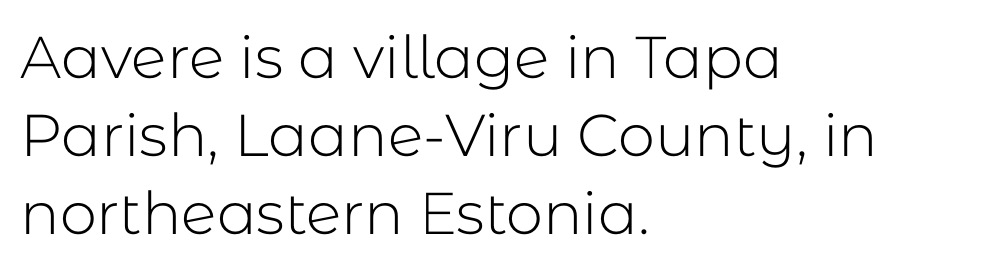
{"serif": "no", "italic": "no", "bold": "no", "weight": "light", "width": "normal", "stroke_contrast": "low", "x_height": "medium", "monospaced": "no", "underline": "no", "align": "left", "line_spacing": "normal", "line_spacing_ratio": 1.32, "letter_spacing": "normal", "letter_spacing_em": 0.0, "glyph_px": 59}
